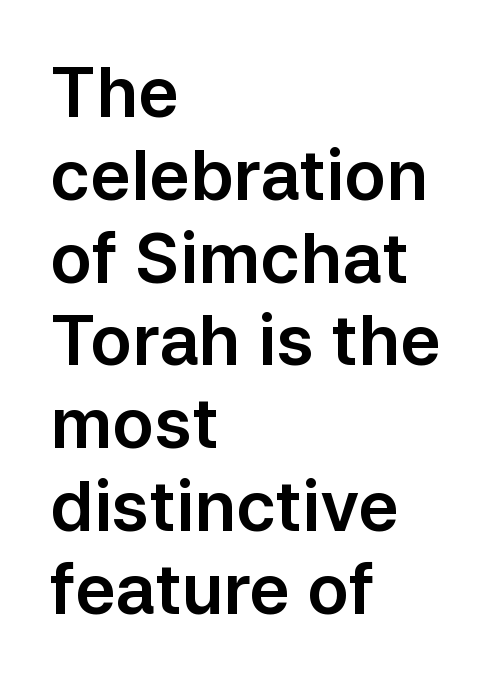
{"serif": "no", "italic": "no", "width": "normal", "stroke_contrast": "low", "x_height": "medium", "monospaced": "no", "underline": "no", "align": "left", "line_spacing_ratio": 1.2, "letter_spacing": "normal", "letter_spacing_em": 0.0, "glyph_px": 69}
